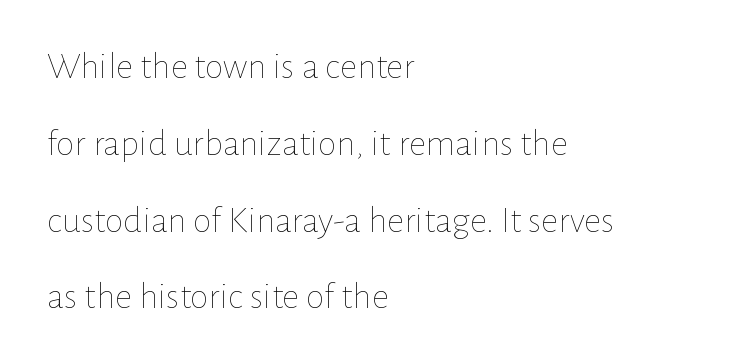
{"italic": "no", "bold": "no", "weight": "thin", "width": "normal", "stroke_contrast": "low", "x_height": "medium", "monospaced": "no", "underline": "no", "align": "left", "line_spacing": "loose", "line_spacing_ratio": 2.02, "letter_spacing": "normal", "letter_spacing_em": 0.0, "glyph_px": 38}
